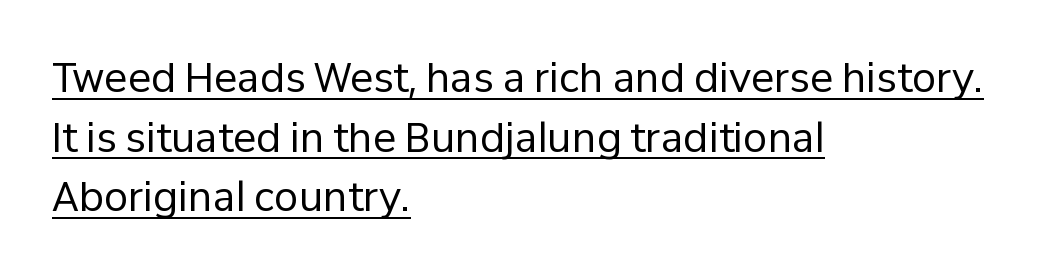
No extra tracking has been applied to these lines. This sample has the flowing, uneven cadence of proportional lettering. Typographically, this falls in the sans-serif category. You can see a thin bar hugging the bottom of the glyphs. Quick note: not italic, upright. The characters are drawn with everyday or finer stroke widths.
